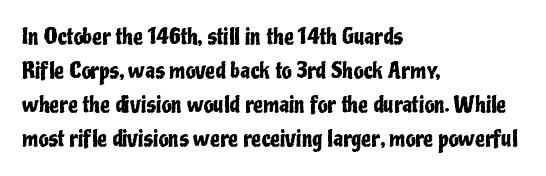
{"italic": "no", "underline": "no", "align": "left", "line_spacing": "normal", "line_spacing_ratio": 1.54, "letter_spacing": "normal", "letter_spacing_em": 0.0, "glyph_px": 22}
